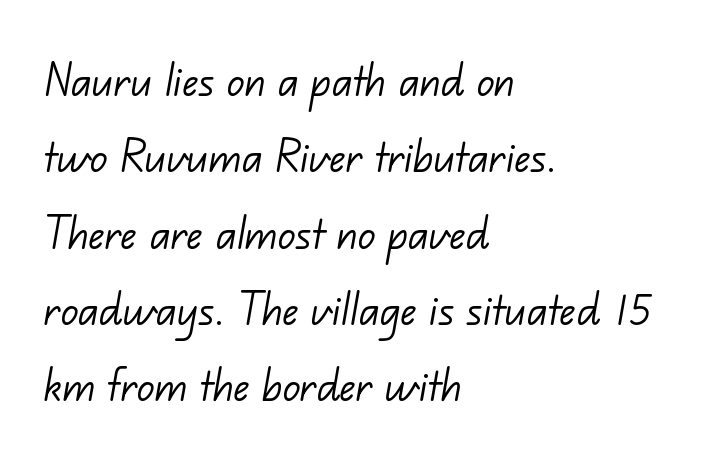
The image shows 53 px light sans-serif type; set left-aligned, normal line spacing (1.44x), normal letter spacing, not underlined; low stroke contrast and a small x-height.
